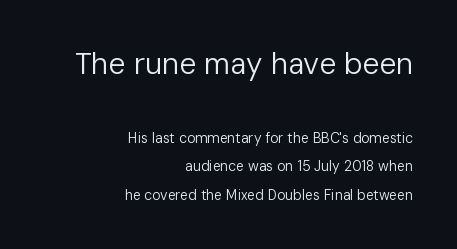
Compared with typical body copy, the letter spacing here is the same. Which chunk is bigger? The first one — the top block dwarfs the bottom. Each letter's strokes conclude bluntly, with no projecting serifs. Whoever set this chose breathing room over compactness in the vertical rhythm. Reading down the block, your eye finds every line finishing at a fixed right position.
